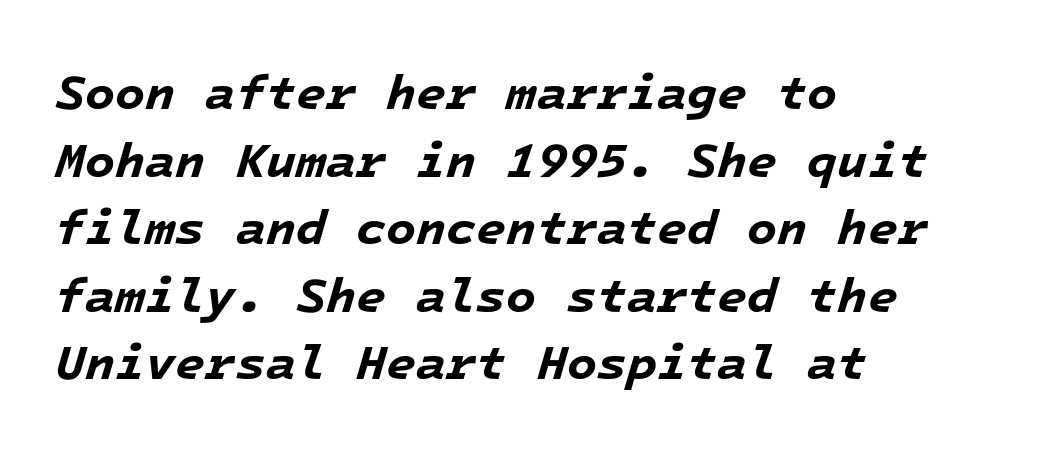
What weight is shown? A full bold with thick strokes. Typeset ragged right — the left edge is the straight one. The type is set solid horizontally, with unmodified tracking. Compared with typical paragraphs, the rows here are spaced about the same. The axis of the letterforms is tilted away from vertical. The gap between lines stays unmarked.
